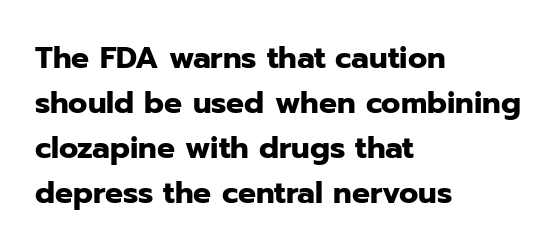
The image shows 30 px heavy sans-serif type, upright; set left-aligned, normal line spacing (1.5x), normal letter spacing, not underlined; low stroke contrast and a medium x-height.
